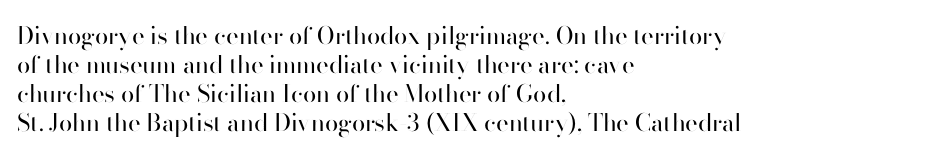
{"italic": "no", "bold": "no", "underline": "no", "align": "left", "line_spacing_ratio": 1.21, "letter_spacing": "normal", "letter_spacing_em": 0.0, "glyph_px": 24}
